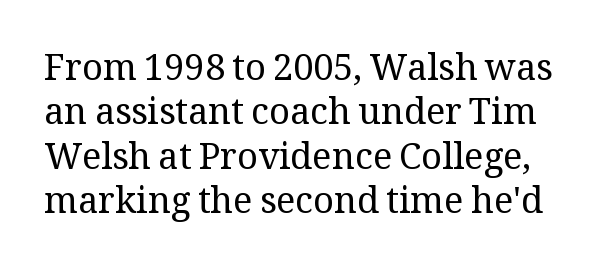
The type is set solid horizontally, with unmodified tracking. This is serif lettering, the kind often seen in printed books. When letters stand straight like this, we call the style roman or upright. Here the designer chose a conventional face with non-uniform glyph widths. Rule under the text: the space is simply empty. Counters stay open thanks to moderate or lighter strokes.
